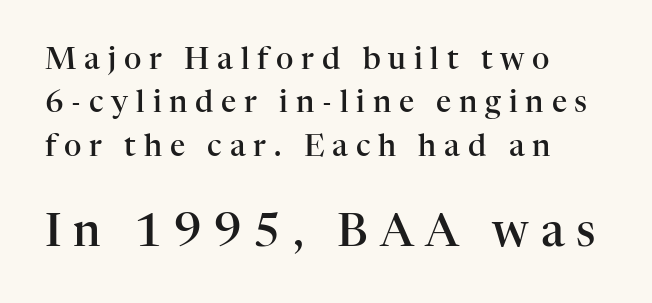
The emphasis by scale lands on block number two, below. Is the letter spacing exaggerated? Yes — the characters are pushed far apart. Vertical spacing — default. In CSS terms this would be text-align: left. Its strokes are somewhat broadened, the hallmark of semibold type.
